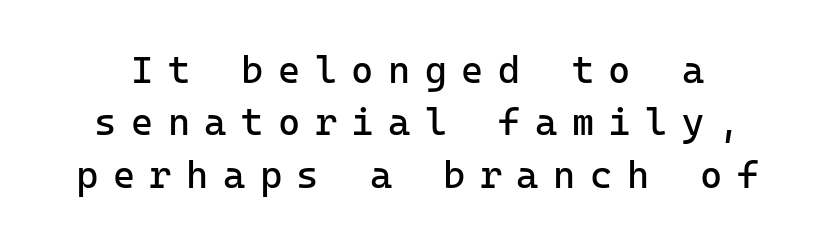
Q: Is the text bold? A: No.
Q: Is the text italic (slanted)? A: No, it is upright.
Q: Is the typeface a serif or a sans-serif typeface? A: Sans-serif.
Q: Is the text underlined? A: No.
Q: Is the spacing between letters normal or unusually wide? A: Unusually wide.
Q: Is the spacing between lines tight, normal or loose? A: Normal.
Q: Width (condensed, normal, or wide)? A: Normal.
Q: Stroke contrast? A: Low.
Q: x-height? A: Medium.
